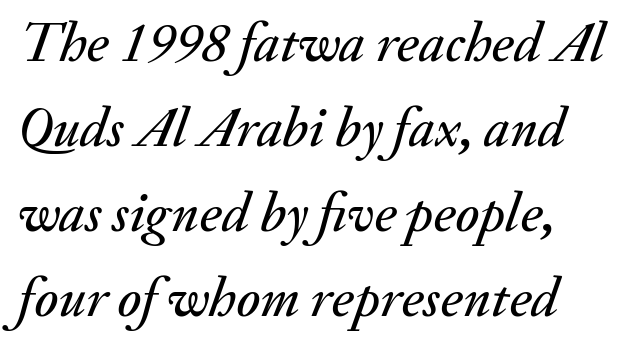
{"italic": "yes", "lean": "right", "slant_degrees": 20, "width": "normal", "stroke_contrast": "medium", "x_height": "small", "monospaced": "no", "underline": "no", "align": "left", "line_spacing": "normal", "line_spacing_ratio": 1.52, "letter_spacing": "normal", "letter_spacing_em": 0.0, "glyph_px": 56}
